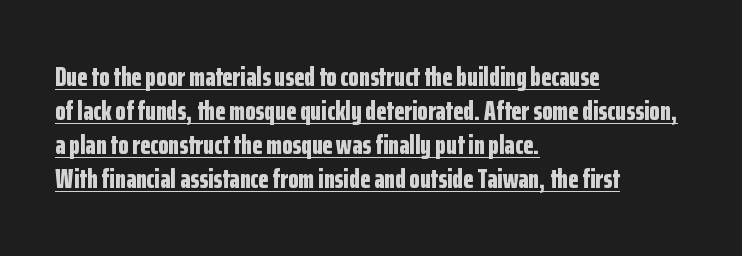
Q: Is the text bold? A: Yes.
Q: Is the text italic (slanted)? A: No, it is upright.
Q: Is the text underlined? A: Yes.
Q: How is the paragraph aligned? A: Left-aligned.
Q: Is the spacing between letters normal or unusually wide? A: Normal.
Q: Is the spacing between lines tight, normal or loose? A: Normal.
